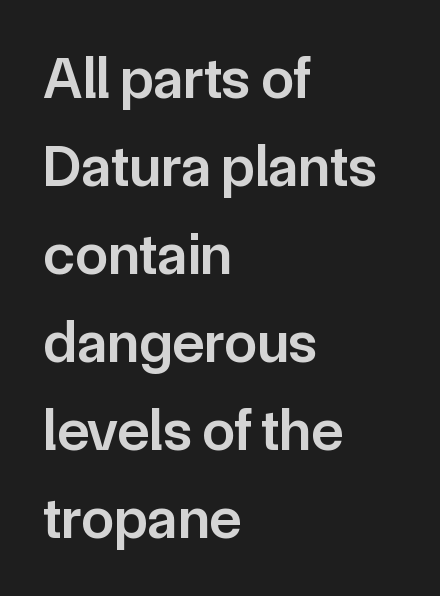
Q: Is the text bold? A: Semi-bold.
Q: Is the text italic (slanted)? A: No, it is upright.
Q: Is the typeface a serif or a sans-serif typeface? A: Sans-serif.
Q: Is the text underlined? A: No.
Q: How is the paragraph aligned? A: Left-aligned.
Q: Is the spacing between letters normal or unusually wide? A: Normal.
Q: Is the spacing between lines tight, normal or loose? A: Normal.
Q: Width (condensed, normal, or wide)? A: Normal.
Q: Stroke contrast? A: Low.
Q: x-height? A: Medium.
Q: Monospaced? A: No.
